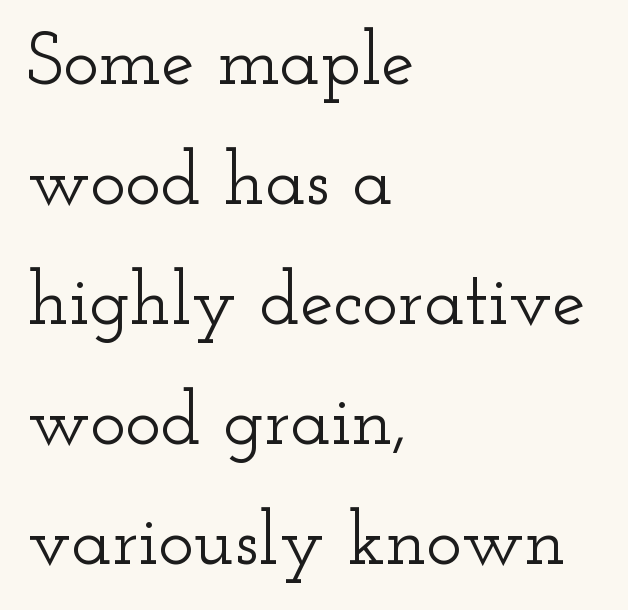
The image shows 75 px wide serif type, upright; set left-aligned, normal line spacing (1.6x), normal letter spacing, not underlined; low stroke contrast and a small x-height.
